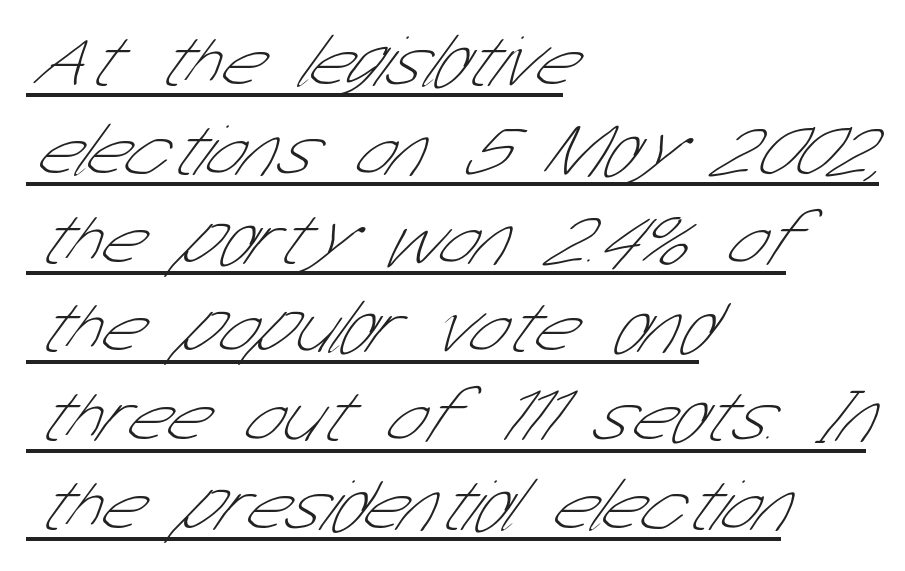
The image shows 74 px thin, condensed sans-serif type; set left-aligned, line spacing 1.2x, normal letter spacing, underlined; low stroke contrast and a medium x-height.
